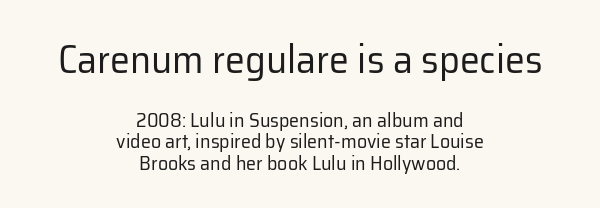
The image shows 40 px regular-weight sans-serif type, upright; set centered, tight line spacing (1.09x), normal letter spacing, not underlined; the first (top) block is 2.0x larger; low stroke contrast and a medium x-height.
